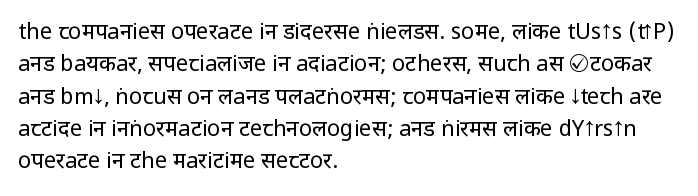
Q: Is the text bold? A: No.
Q: Is the text italic (slanted)? A: No, it is upright.
Q: Is the text underlined? A: No.
Q: How is the paragraph aligned? A: Left-aligned.
Q: Is the spacing between letters normal or unusually wide? A: Normal.
Q: Is the spacing between lines tight, normal or loose? A: Normal.
